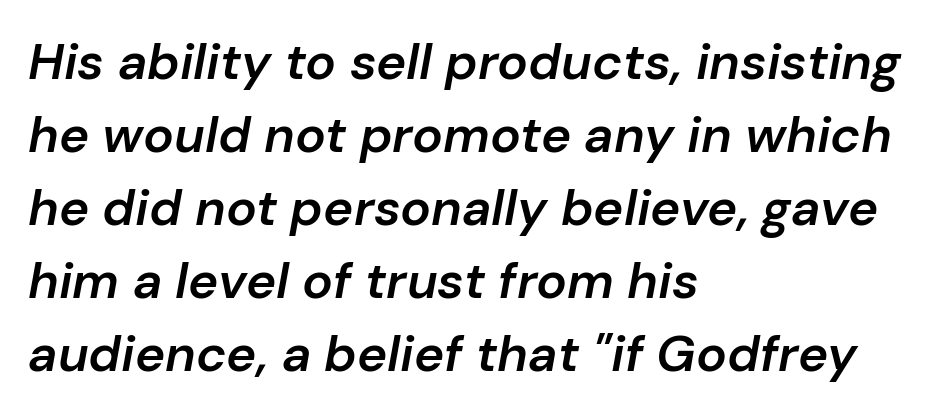
The image shows 51 px semibold type, italic (leaning right); set left-aligned, normal line spacing (1.43x), normal letter spacing, not underlined; low stroke contrast and a medium x-height.
